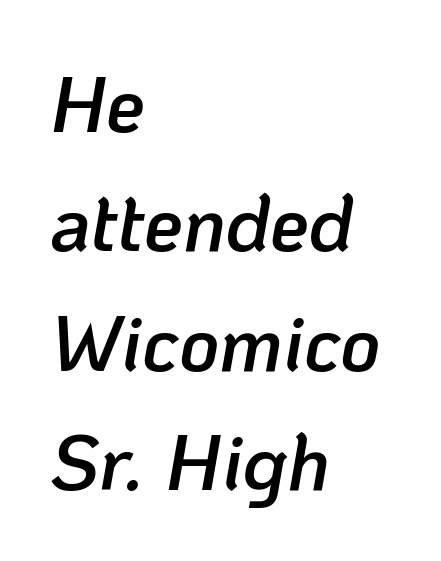
{"italic": "yes", "lean": "right", "slant_degrees": 10, "bold": "semi", "weight": "semibold", "width": "normal", "stroke_contrast": "low", "x_height": "medium", "monospaced": "no", "underline": "no", "align": "left", "line_spacing": "normal", "line_spacing_ratio": 1.53, "letter_spacing": "normal", "letter_spacing_em": 0.0, "glyph_px": 78}
